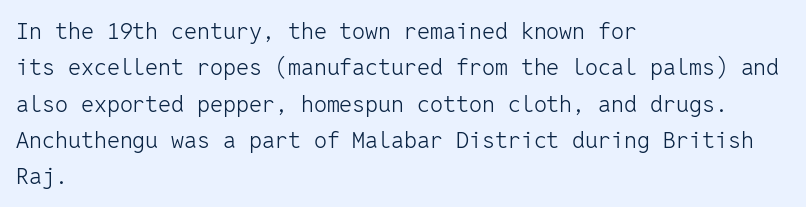
Q: Is the text bold? A: No.
Q: Is the text italic (slanted)? A: No, it is upright.
Q: Is the text underlined? A: No.
Q: How is the paragraph aligned? A: Left-aligned.
Q: Is the spacing between letters normal or unusually wide? A: Normal.
Q: Is the spacing between lines tight, normal or loose? A: Normal.
